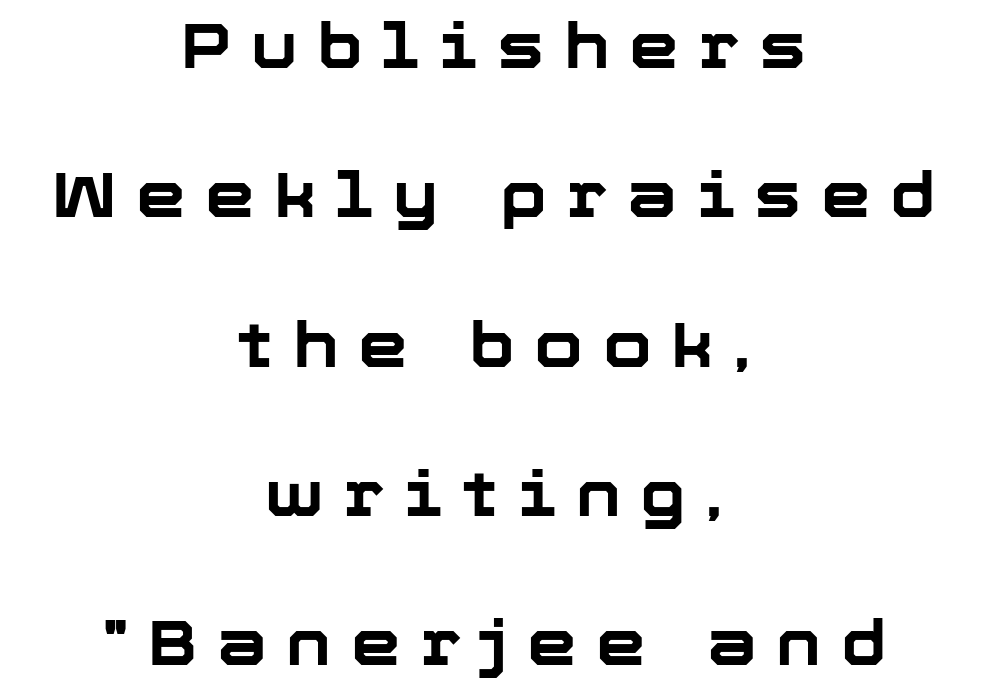
{"serif": "no", "italic": "no", "bold": "yes", "weight": "bold", "width": "normal", "stroke_contrast": "low", "x_height": "medium", "monospaced": "no", "underline": "no", "align": "center", "line_spacing": "loose", "line_spacing_ratio": 2.37, "letter_spacing": "wide", "letter_spacing_em": 0.31, "glyph_px": 63}
